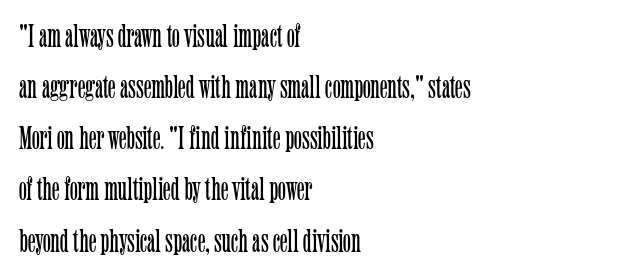
Q: Is the text bold? A: No.
Q: Is the text italic (slanted)? A: No, it is upright.
Q: Is the typeface a serif or a sans-serif typeface? A: Serif.
Q: Is the text underlined? A: No.
Q: How is the paragraph aligned? A: Left-aligned.
Q: Is the spacing between letters normal or unusually wide? A: Normal.
Q: Is the spacing between lines tight, normal or loose? A: Normal.
Q: Width (condensed, normal, or wide)? A: Condensed.
Q: Stroke contrast? A: Low.
Q: x-height? A: Medium.
Q: Monospaced? A: No.
